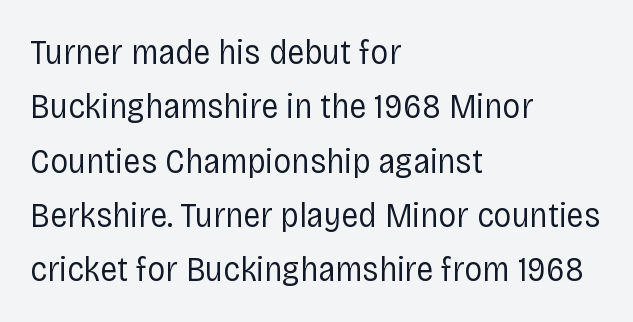
Letters rest on an invisible, unmarked baseline. The block of text has a typical density, with ordinary space between rows. These lines are set flush left with a ragged right edge. Is this a heavy cut? Hardly; it is regular or lighter. This rendering leaves character spacing at its baseline value.
